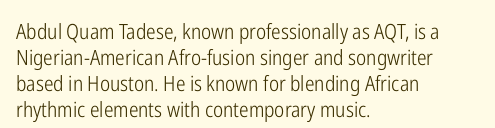
The image shows 21 px text type, upright; set left-aligned, line spacing 1.24x, normal letter spacing, not underlined.
